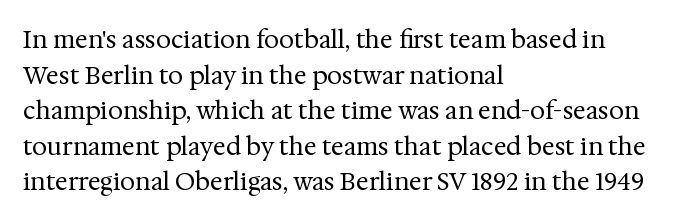
No italicization has been applied; the sample stays upright. Each line starts at the same left margin while the right side varies. Weight: regular or lighter. Compared with typical paragraphs, the rows here are spaced about the same. No extra tracking has been applied to these lines. Any mark beneath the type? The region is blank.
